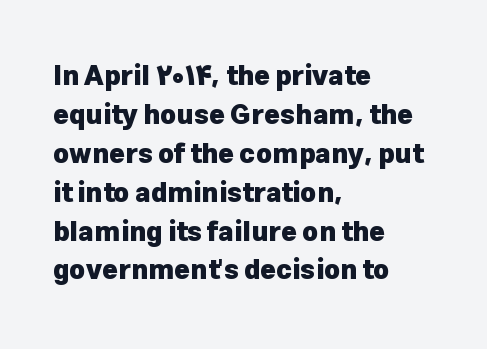
{"italic": "no", "bold": "yes", "underline": "no", "align": "left", "line_spacing": "normal", "line_spacing_ratio": 1.44, "letter_spacing": "normal", "letter_spacing_em": 0.0, "glyph_px": 27}
